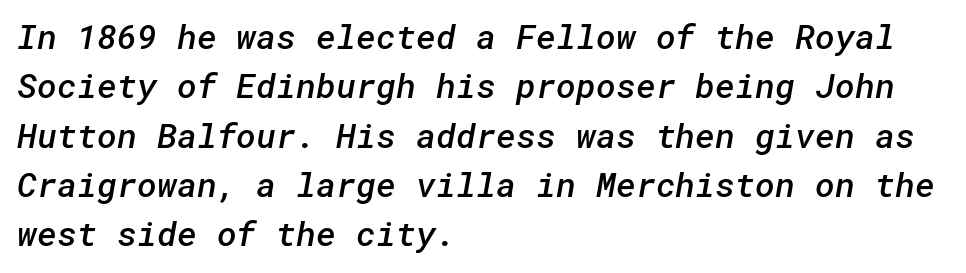
The image shows 34 px semibold sans-serif type; set left-aligned, normal line spacing (1.45x), normal letter spacing, not underlined; low stroke contrast and a medium x-height.
